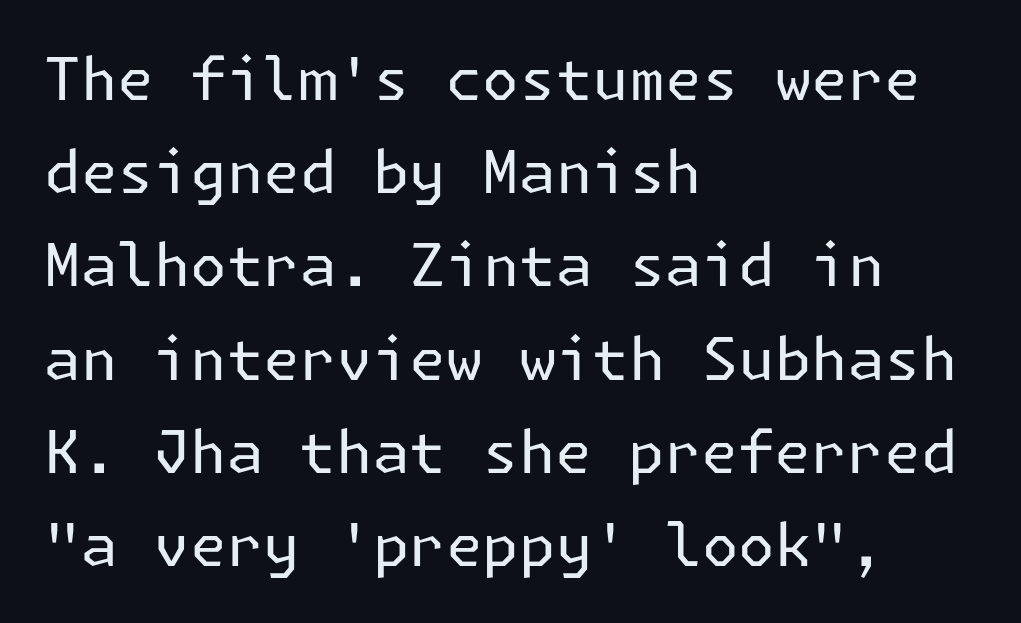
{"serif": "no", "italic": "no", "bold": "no", "weight": "regular", "width": "normal", "stroke_contrast": "low", "x_height": "medium", "underline": "no", "align": "left", "line_spacing": "normal", "line_spacing_ratio": 1.58, "letter_spacing": "normal", "letter_spacing_em": 0.0, "glyph_px": 59}
